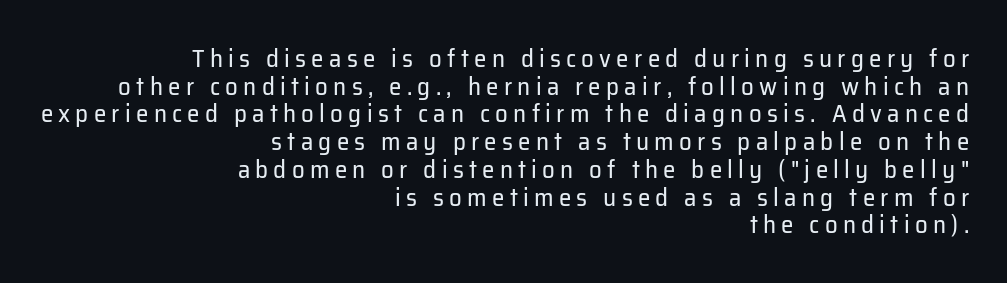
{"italic": "no", "bold": "no", "underline": "no", "align": "right", "line_spacing": "tight", "line_spacing_ratio": 1.11, "letter_spacing": "wide", "letter_spacing_em": 0.21, "glyph_px": 25}
